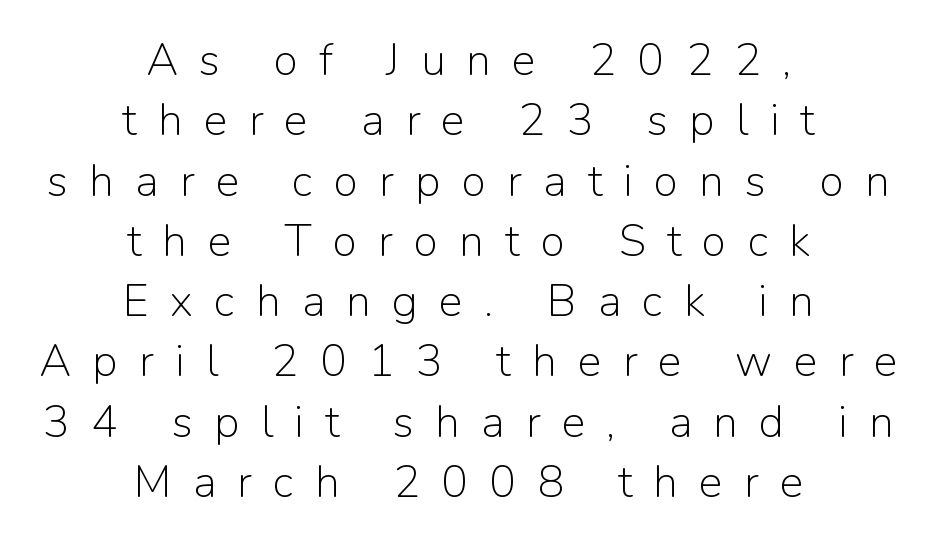
Nothing sits at the stroke ends, so this counts as sans-serif. In terms of posture, this sample is upright. If you folded the block vertically in half, each line would mirror itself in length. The words here are not underlined. The rows are spaced the way most documents space them. The gaps between neighbouring characters are conspicuously large.
